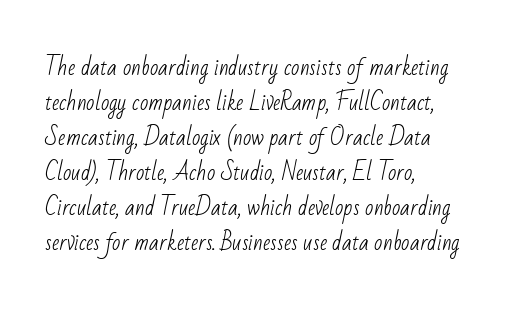
{"bold": "no", "underline": "no", "align": "left", "line_spacing": "normal", "line_spacing_ratio": 1.59, "letter_spacing": "normal", "letter_spacing_em": 0.0, "glyph_px": 22}
